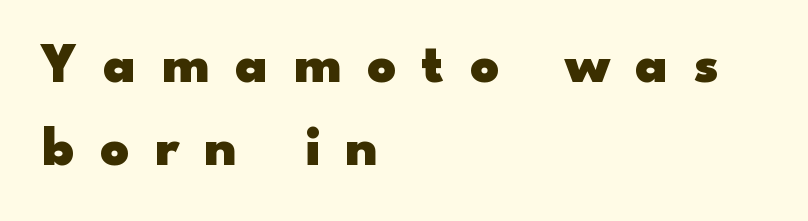
Q: Is the text bold? A: Yes.
Q: Is the text italic (slanted)? A: No, it is upright.
Q: Is the typeface a serif or a sans-serif typeface? A: Sans-serif.
Q: Is the text underlined? A: No.
Q: How is the paragraph aligned? A: Left-aligned.
Q: Is the spacing between letters normal or unusually wide? A: Unusually wide.
Q: Is the spacing between lines tight, normal or loose? A: Normal.
Q: Width (condensed, normal, or wide)? A: Wide.
Q: Stroke contrast? A: Low.
Q: x-height? A: Small.
Q: Monospaced? A: No.
